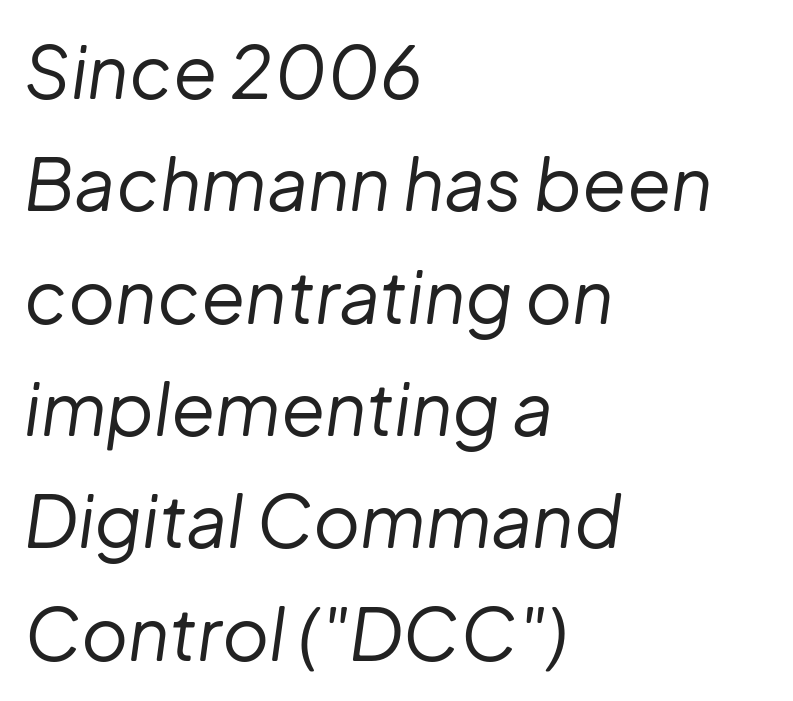
{"italic": "yes", "lean": "right", "slant_degrees": 8, "bold": "no", "weight": "regular", "width": "normal", "stroke_contrast": "low", "x_height": "medium", "monospaced": "no", "underline": "no", "align": "left", "line_spacing": "normal", "line_spacing_ratio": 1.56, "letter_spacing": "normal", "letter_spacing_em": 0.0, "glyph_px": 72}
